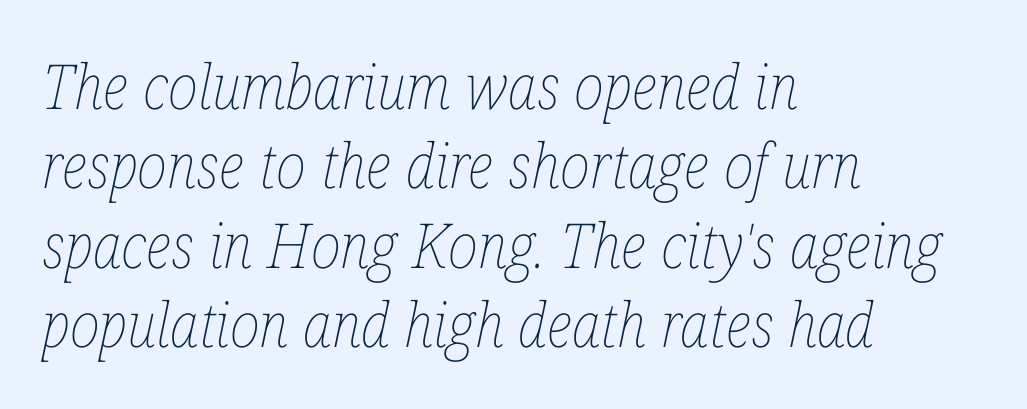
Q: Is the text bold? A: No.
Q: Is the text italic (slanted)? A: Yes, it leans right by about 12 degrees.
Q: Is the text underlined? A: No.
Q: How is the paragraph aligned? A: Left-aligned.
Q: Is the spacing between letters normal or unusually wide? A: Normal.
Q: Is the spacing between lines tight, normal or loose? A: Normal.
Q: Width (condensed, normal, or wide)? A: Condensed.
Q: Stroke contrast? A: Low.
Q: x-height? A: Medium.
Q: Monospaced? A: No.
